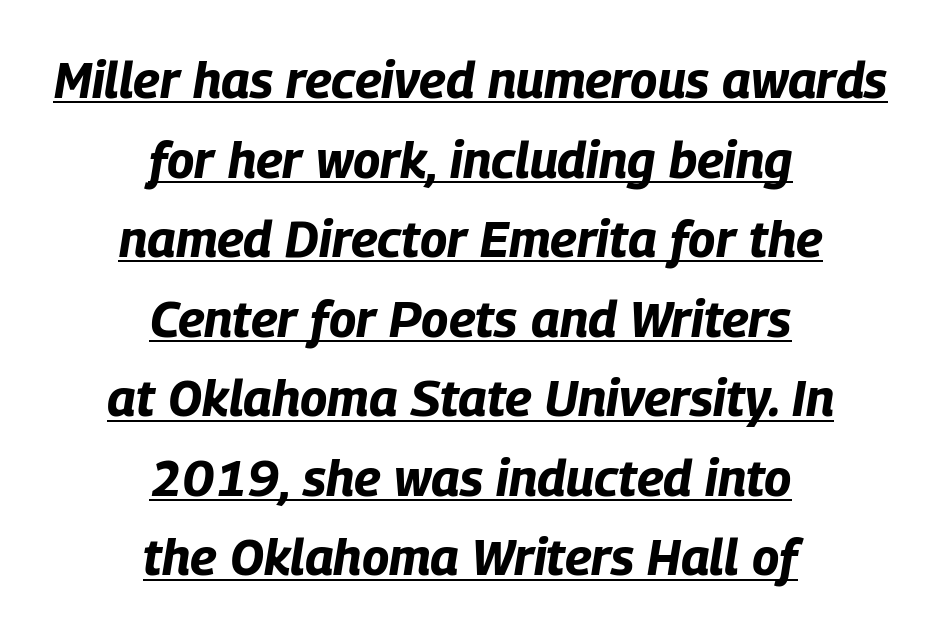
{"italic": "yes", "lean": "right", "slant_degrees": 9, "bold": "yes", "weight": "bold", "width": "condensed", "stroke_contrast": "low", "x_height": "large", "monospaced": "no", "underline": "yes", "align": "center", "line_spacing": "normal", "line_spacing_ratio": 1.56, "letter_spacing": "normal", "letter_spacing_em": 0.0, "glyph_px": 51}
